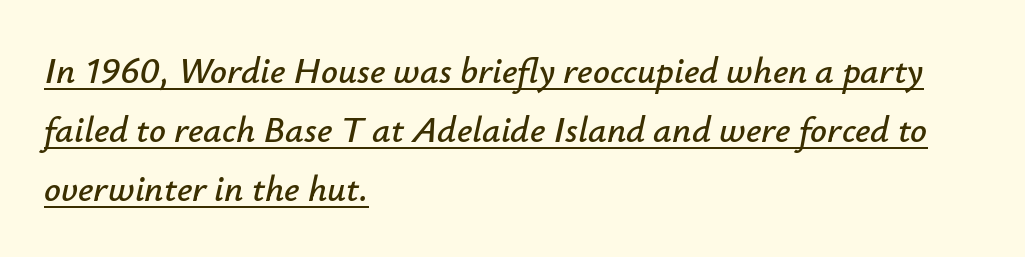
Q: Is the text italic (slanted)? A: Yes, it leans right by about 12 degrees.
Q: Is the text underlined? A: Yes.
Q: How is the paragraph aligned? A: Left-aligned.
Q: Is the spacing between letters normal or unusually wide? A: Normal.
Q: Is the spacing between lines tight, normal or loose? A: Normal.
Q: Width (condensed, normal, or wide)? A: Normal.
Q: Stroke contrast? A: Low.
Q: x-height? A: Small.
Q: Monospaced? A: No.
